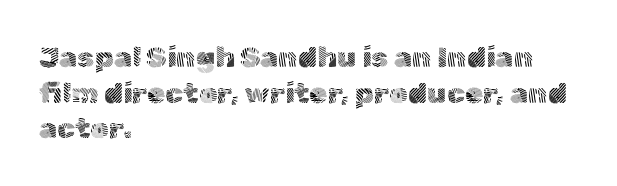
Q: Is the text bold? A: No.
Q: Is the text italic (slanted)? A: No, it is upright.
Q: Is the typeface a serif or a sans-serif typeface? A: Sans-serif.
Q: Is the text underlined? A: No.
Q: How is the paragraph aligned? A: Left-aligned.
Q: Is the spacing between letters normal or unusually wide? A: Normal.
Q: Width (condensed, normal, or wide)? A: Normal.
Q: x-height? A: Medium.
Q: Monospaced? A: No.
